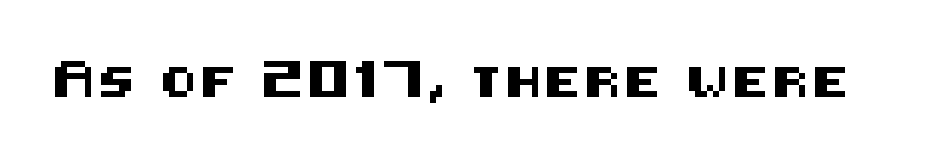
Q: Is the text italic (slanted)? A: No, it is upright.
Q: Is the typeface a serif or a sans-serif typeface? A: Sans-serif.
Q: Is the text underlined? A: No.
Q: Width (condensed, normal, or wide)? A: Normal.
Q: Stroke contrast? A: Medium.
Q: x-height? A: Large.
